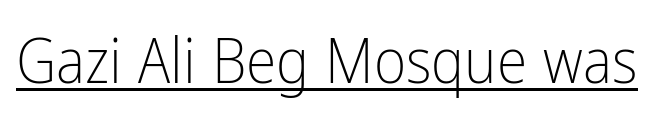
{"serif": "no", "italic": "no", "bold": "no", "weight": "light", "width": "condensed", "stroke_contrast": "low", "x_height": "medium", "monospaced": "no", "underline": "yes", "letter_spacing": "normal", "letter_spacing_em": 0.0, "glyph_px": 62}
